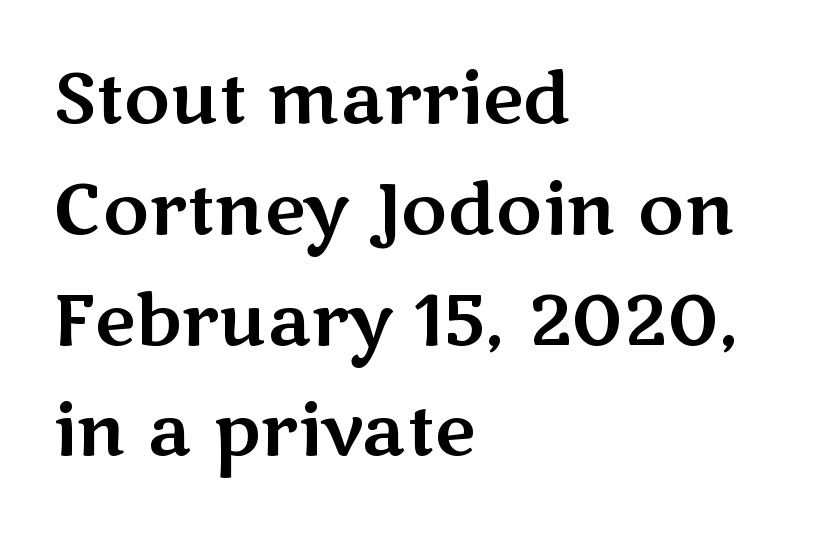
Is this a fixed-width face? No — the glyphs have proportional, varying widths. A typesetter would label this face a sans. Descenders hang freely into open space. Compared with typical body copy, the letter spacing here is the same. Does the lettering tilt? It doesn't — this is upright.
